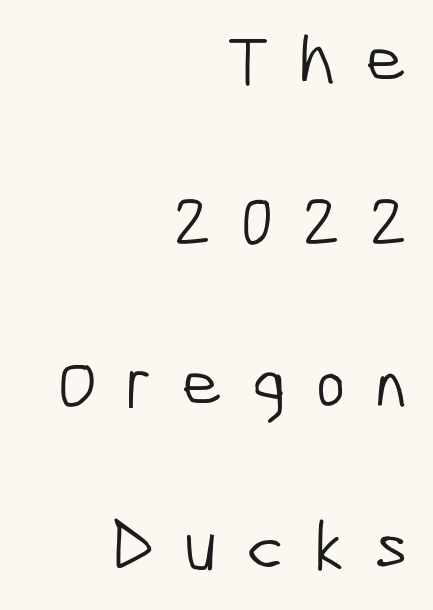
{"serif": "no", "bold": "no", "weight": "light", "width": "condensed", "stroke_contrast": "low", "x_height": "medium", "monospaced": "no", "underline": "no", "align": "right", "line_spacing": "loose", "line_spacing_ratio": 2.28, "letter_spacing": "wide", "letter_spacing_em": 0.41, "glyph_px": 71}
